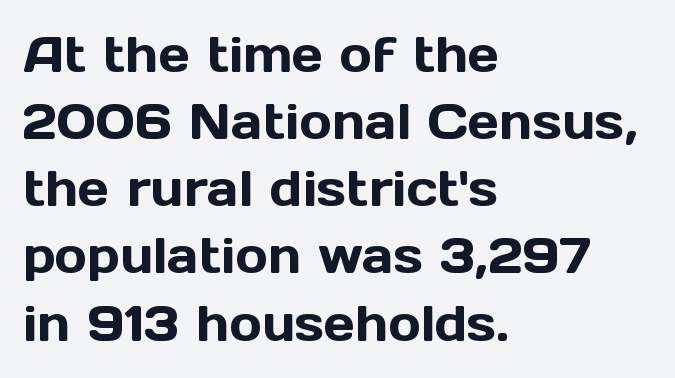
{"serif": "no", "italic": "no", "width": "normal", "x_height": "medium", "monospaced": "no", "underline": "no", "align": "left", "line_spacing": "normal", "line_spacing_ratio": 1.37, "letter_spacing": "normal", "letter_spacing_em": 0.0, "glyph_px": 49}
